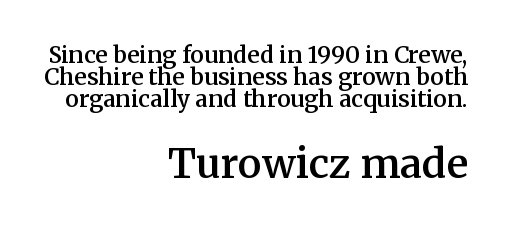
The image shows 40 px semibold serif type, upright; set right-aligned, tight line spacing (0.95x), normal letter spacing, not underlined; the second (bottom) block is 1.74x larger; medium stroke contrast and a medium x-height.
